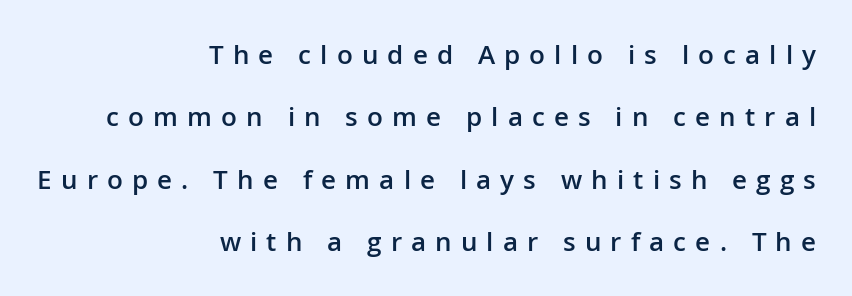
The image shows 26 px text type, upright; set right-aligned, loose line spacing (2.4x), unusually wide letter spacing (+0.35 em), not underlined.
